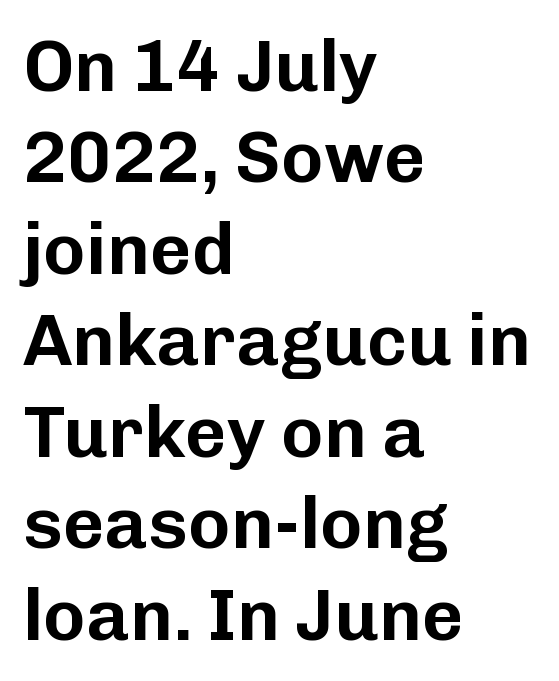
{"serif": "no", "italic": "no", "width": "normal", "stroke_contrast": "low", "x_height": "medium", "monospaced": "no", "underline": "no", "align": "left", "line_spacing": "normal", "line_spacing_ratio": 1.27, "letter_spacing": "normal", "letter_spacing_em": 0.0, "glyph_px": 72}
